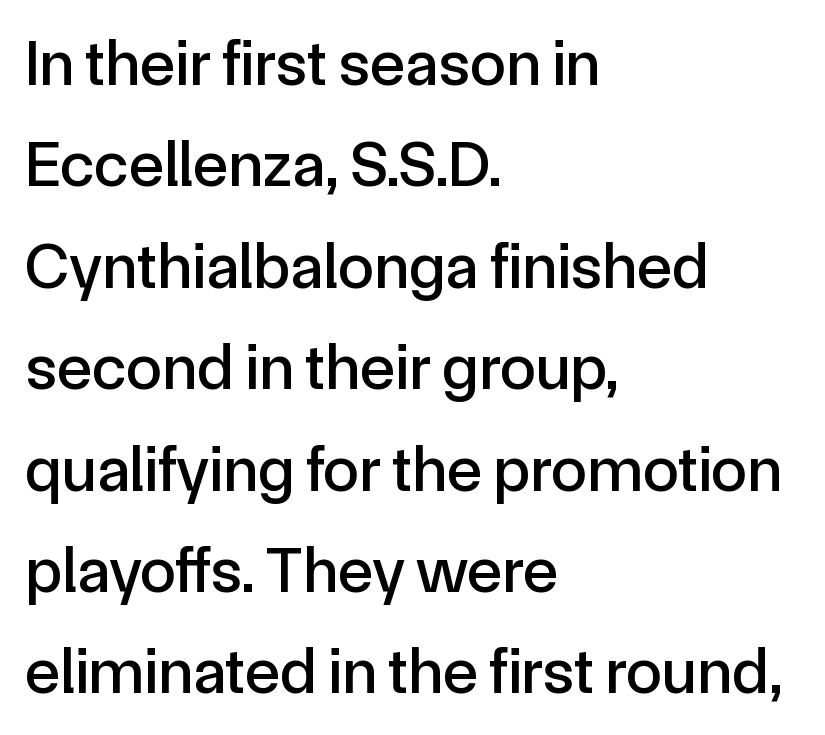
{"serif": "no", "italic": "no", "width": "normal", "x_height": "medium", "monospaced": "no", "underline": "no", "align": "left", "line_spacing": "normal", "line_spacing_ratio": 1.56, "letter_spacing": "normal", "letter_spacing_em": 0.0, "glyph_px": 65}
